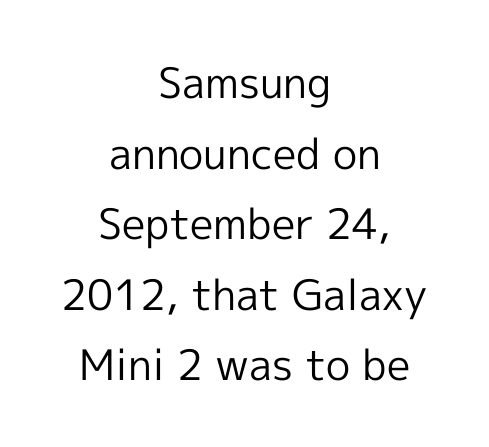
The image shows 42 px regular-weight sans-serif type, upright; set centered, normal line spacing (1.68x), normal letter spacing, not underlined; a medium x-height.
